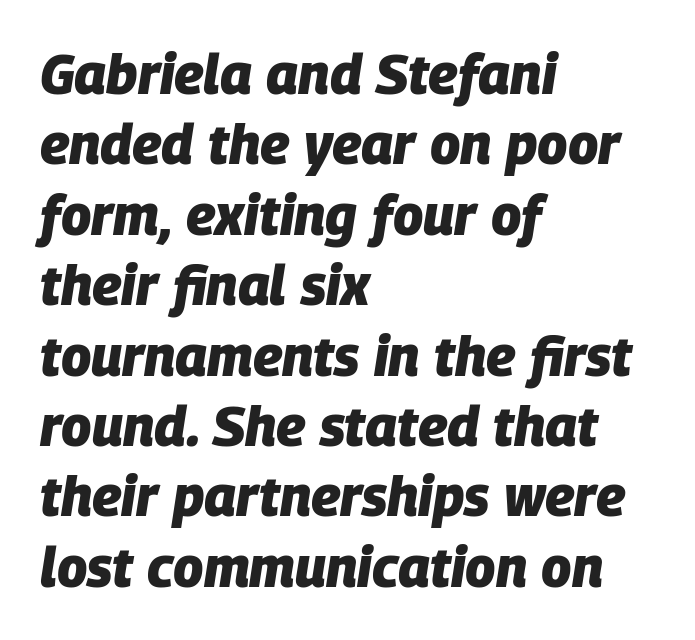
Spacing between characters is what you'd get straight out of the box. Varying glyph widths throughout — classic text-font behaviour. Descenders are the only things crossing below the line. These lines were composed using italics. Weight: bold. Compared with typical paragraphs, the rows here are spaced about the same.
